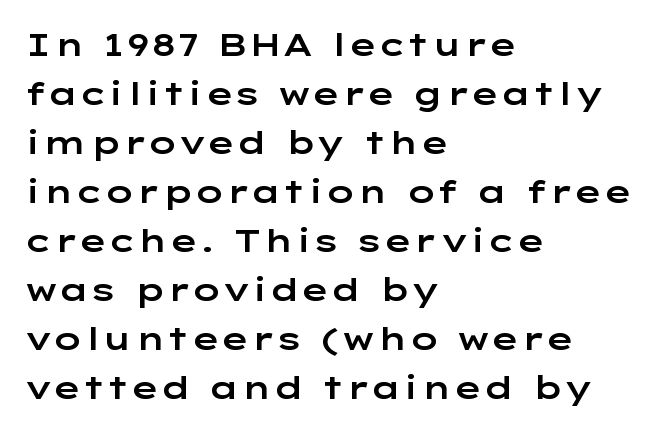
Spacing verdict: proportional, widths tailored to each character. Characters follow at the spacing the type designer built in. The font family rendered here belongs to the sans-serif group. One glance says typical: line gaps are just what's usual. Notice how the passage keeps a crisp vertical edge on the left only. Honestly, there is no underline to notice here at all.
